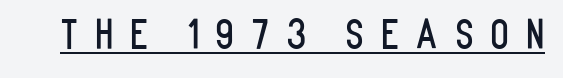
The image shows 39 px condensed sans-serif type, upright; set unusually wide letter spacing (+0.42 em), underlined; low stroke contrast and a large x-height.
